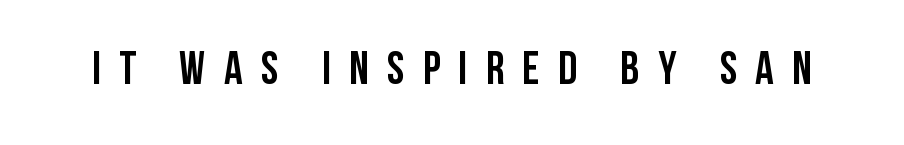
{"serif": "no", "italic": "no", "bold": "yes", "weight": "semibold", "width": "condensed", "stroke_contrast": "low", "x_height": "large", "monospaced": "no", "underline": "no", "letter_spacing": "wide", "letter_spacing_em": 0.4, "glyph_px": 46}
